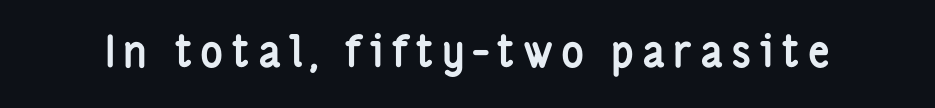
{"serif": "no", "italic": "no", "bold": "yes", "weight": "semibold", "width": "condensed", "stroke_contrast": "low", "x_height": "medium", "monospaced": "no", "underline": "no", "glyph_px": 43}
